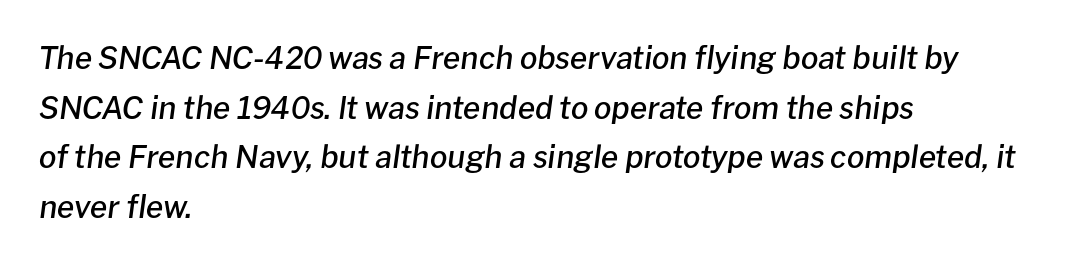
The image shows 31 px semibold type, italic (leaning right); set left-aligned, normal line spacing (1.6x), normal letter spacing, not underlined; low stroke contrast and a medium x-height.
